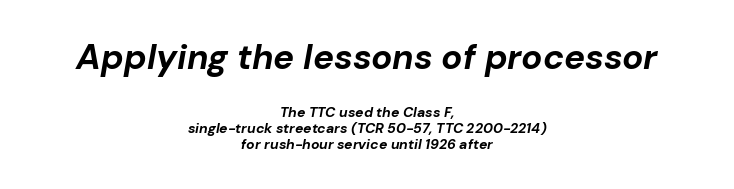
{"italic": "yes", "lean": "right", "slant_degrees": 10, "bold": "yes", "weight": "bold", "width": "normal", "stroke_contrast": "low", "x_height": "medium", "monospaced": "no", "underline": "no", "align": "center", "line_spacing_ratio": 1.16, "letter_spacing": "normal", "letter_spacing_em": 0.0, "larger_block": "first", "size_ratio": 2.5, "glyph_px": 35}
